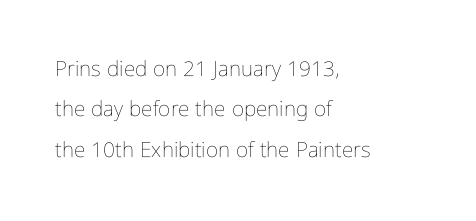
Q: Is the text bold? A: No.
Q: Is the text italic (slanted)? A: No, it is upright.
Q: Is the text underlined? A: No.
Q: How is the paragraph aligned? A: Left-aligned.
Q: Is the spacing between letters normal or unusually wide? A: Normal.
Q: Is the spacing between lines tight, normal or loose? A: Loose.
